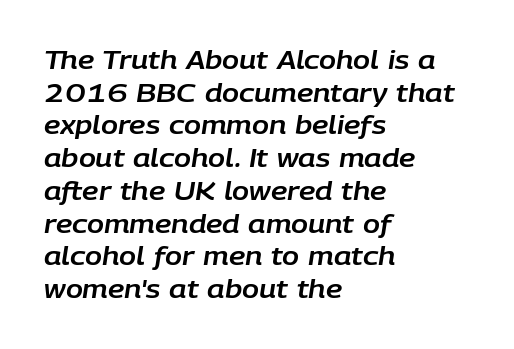
The space between consecutive lines is moderate. A student would call this left alignment; a typographer would say flush left, rag right. Italic? Definitely — the glyphs are oblique. Short note: letters normally spaced. Just letters on the line, the space beneath them empty.
